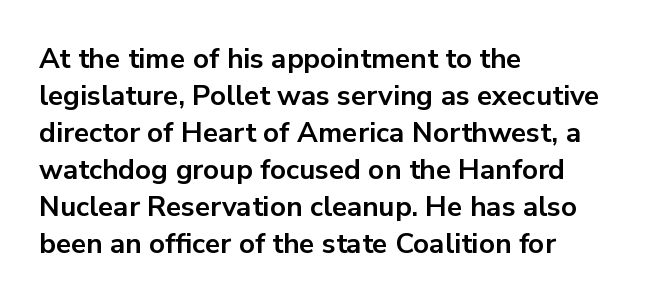
The image shows 28 px bold sans-serif type, upright; set left-aligned, normal line spacing (1.32x), normal letter spacing, not underlined; low stroke contrast and a medium x-height.
